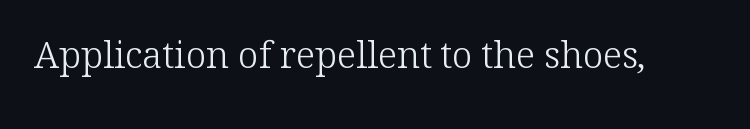
This is serif lettering, the kind often seen in printed books. The line texture is even and compact thanks to regular tracking. The weight would be labelled regular, book, light, or lighter still. Varying glyph widths throughout — classic text-font behaviour. Descender tails drop into unmarked territory.
